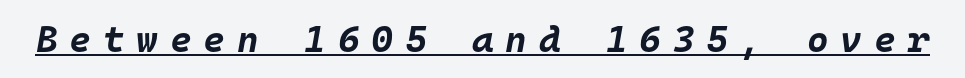
{"italic": "yes", "lean": "right", "slant_degrees": 10, "bold": "yes", "weight": "bold", "width": "normal", "stroke_contrast": "low", "x_height": "large", "monospaced": "yes", "underline": "yes", "letter_spacing": "wide", "letter_spacing_em": 0.32, "glyph_px": 37}
